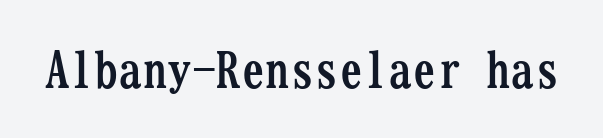
Q: Is the text bold? A: Yes.
Q: Is the text italic (slanted)? A: No, it is upright.
Q: Is the typeface a serif or a sans-serif typeface? A: Serif.
Q: Is the text underlined? A: No.
Q: Is the spacing between letters normal or unusually wide? A: Normal.
Q: Width (condensed, normal, or wide)? A: Condensed.
Q: Stroke contrast? A: Low.
Q: x-height? A: Medium.
Q: Monospaced? A: Yes.
